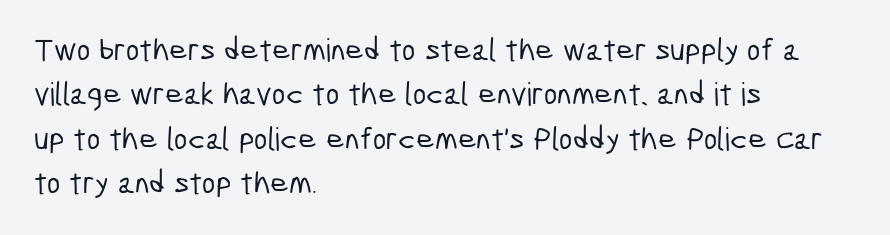
{"serif": "no", "width": "condensed", "stroke_contrast": "low", "x_height": "medium", "monospaced": "no", "underline": "no", "align": "left", "line_spacing": "normal", "line_spacing_ratio": 1.39, "letter_spacing": "normal", "letter_spacing_em": 0.0, "glyph_px": 32}
